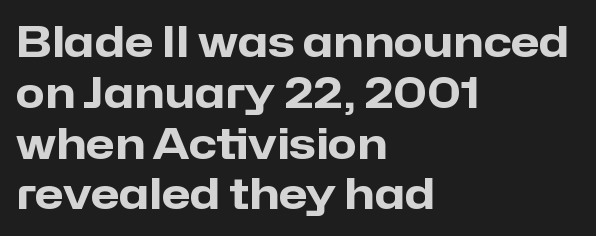
{"serif": "no", "italic": "no", "bold": "yes", "weight": "heavy", "width": "normal", "stroke_contrast": "low", "x_height": "medium", "monospaced": "no", "underline": "no", "align": "left", "line_spacing_ratio": 1.21, "letter_spacing": "normal", "letter_spacing_em": 0.0, "glyph_px": 42}
